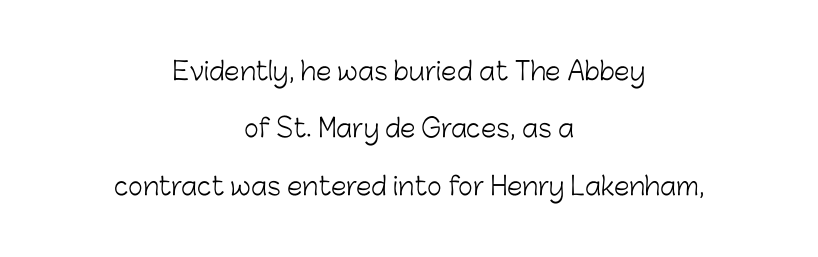
The letters stand straight up with perfectly vertical stems. The letterforms sit shoulder to shoulder at normal distance. This rendering uses center alignment, leaving both contours irregular but symmetric. This block would shrink considerably if given ordinary leading; it's expanded now. Has an underline been added? It has not.
